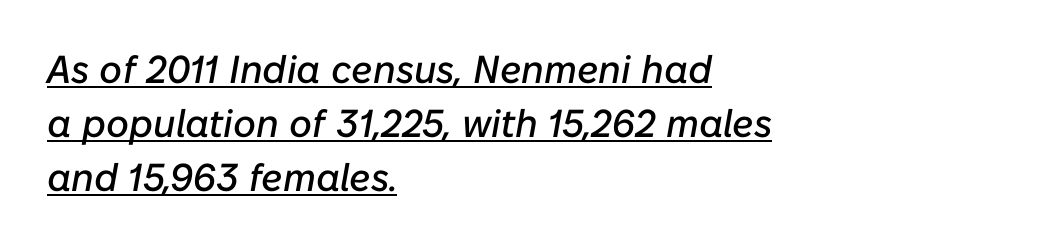
The image shows 39 px text type, italic (leaning right); set left-aligned, normal line spacing (1.38x), normal letter spacing, underlined; low stroke contrast and a medium x-height.
